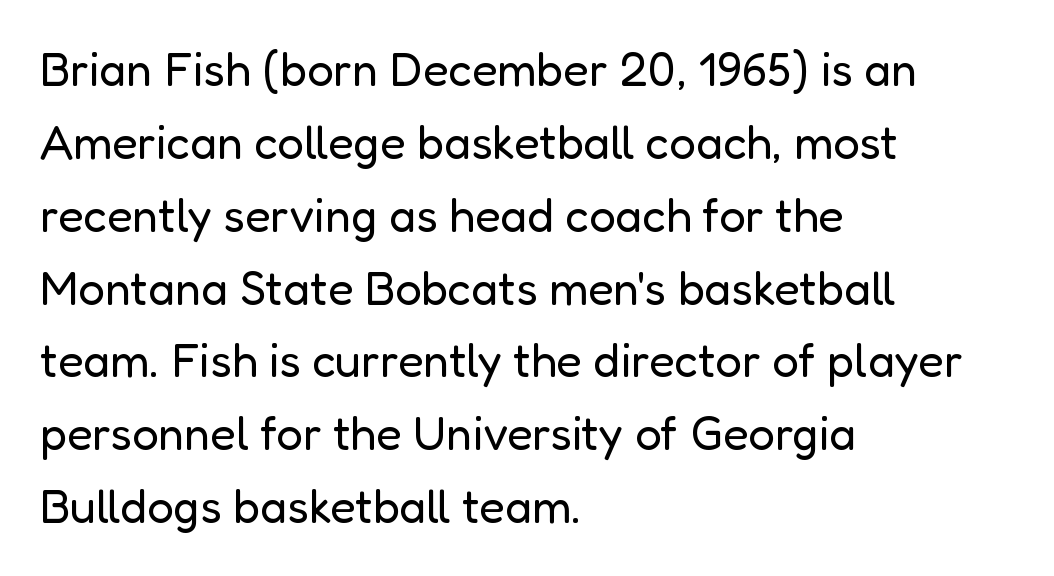
Only glyphs here, with clear space below each row. Weight class: somewhere from thin through regular. Do the characters align in a grid? No, the font is proportional. A typesetter would label this face a sans. How would I describe the line gaps? Plain and ordinary. In terms of letterspacing, this is plain default setting.
